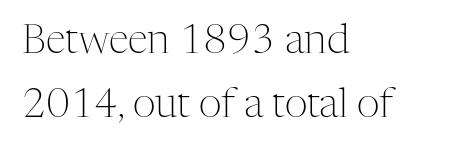
Is the letter spacing exaggerated? No — it looks like the ordinary default. Short and long lines alike share a common starting point at left. If you drew a line through each stem, it would be perfectly vertical. Vertical spacing — default.
